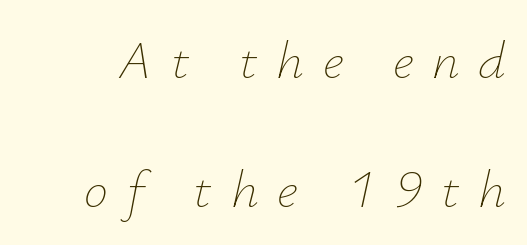
The letters advance in unequal steps, a hallmark of proportional type. Check the space under the baseline: it is left empty. The typeface has the unassuming heft of standard copy or less. Tall strokes in this sample are angled rather than plumb. Line spacing here is loose.
